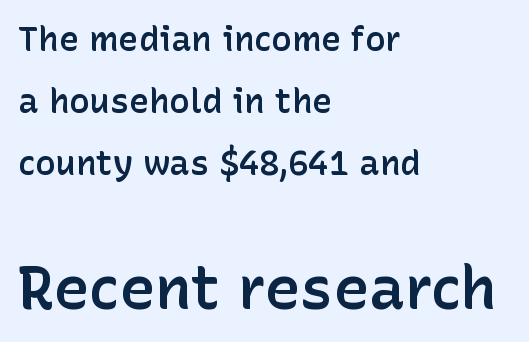
The letters advance in unequal steps, a hallmark of proportional type. What stands out about the letter spacing? Nothing — it is the standard amount. The text block is weighted toward the left margin, trailing off unevenly rightward. Type style note: lacks serifs. Only glyphs here, with clear space below each row.
